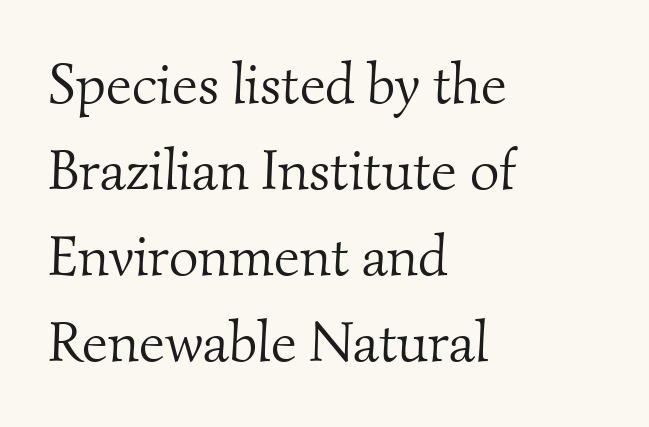
Bare-footed words on every line. Is this a fixed-width face? No — the glyphs have proportional, varying widths. The letters carry serifs — small finishing strokes at the ends of their stems. Compared with a typical body face, this is equally light or lighter still.
